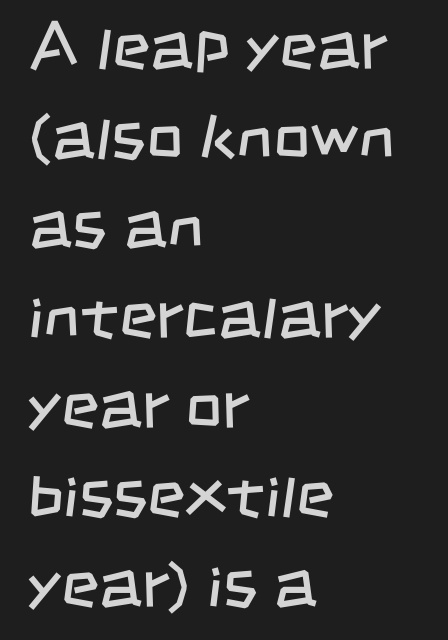
{"serif": "no", "bold": "no", "weight": "regular", "width": "condensed", "stroke_contrast": "low", "x_height": "large", "monospaced": "no", "underline": "no", "align": "left", "line_spacing": "normal", "line_spacing_ratio": 1.38, "letter_spacing": "normal", "letter_spacing_em": 0.0, "glyph_px": 65}
